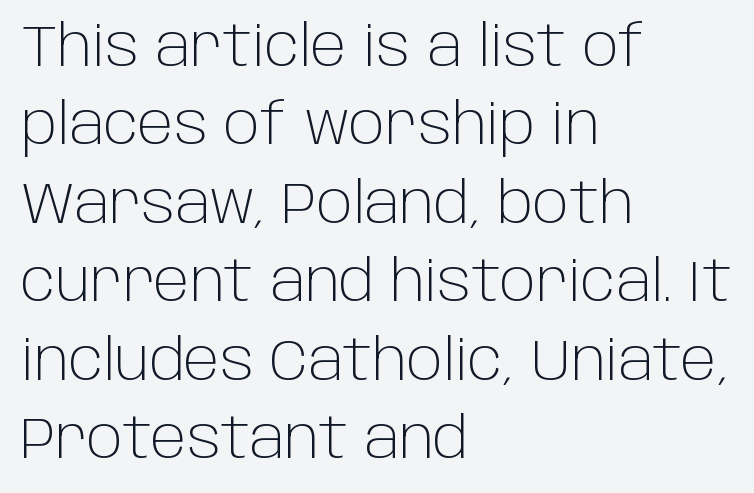
Q: Is the text bold? A: No.
Q: Is the text italic (slanted)? A: No, it is upright.
Q: Is the typeface a serif or a sans-serif typeface? A: Sans-serif.
Q: Is the text underlined? A: No.
Q: How is the paragraph aligned? A: Left-aligned.
Q: Is the spacing between letters normal or unusually wide? A: Normal.
Q: Is the spacing between lines tight, normal or loose? A: Normal.
Q: Width (condensed, normal, or wide)? A: Normal.
Q: Stroke contrast? A: Low.
Q: x-height? A: Large.
Q: Monospaced? A: No.
